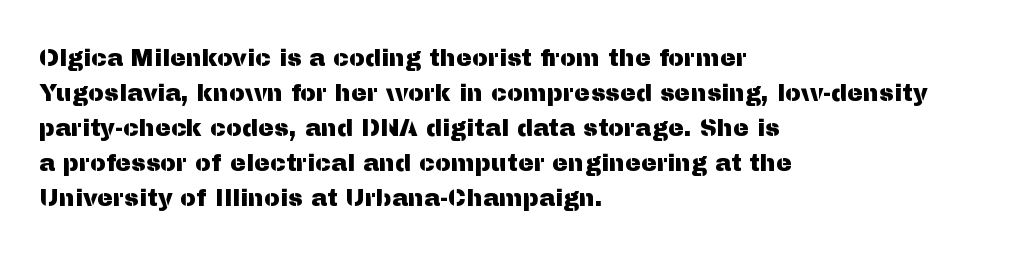
{"italic": "no", "underline": "no", "align": "left", "line_spacing": "normal", "line_spacing_ratio": 1.46, "letter_spacing": "normal", "letter_spacing_em": 0.0, "glyph_px": 24}
